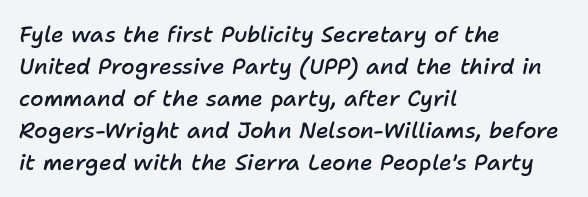
{"italic": "yes", "lean": "right", "slant_degrees": 11, "bold": "semi", "underline": "no", "align": "left", "line_spacing": "normal", "line_spacing_ratio": 1.45, "letter_spacing": "normal", "letter_spacing_em": 0.0, "glyph_px": 22}
